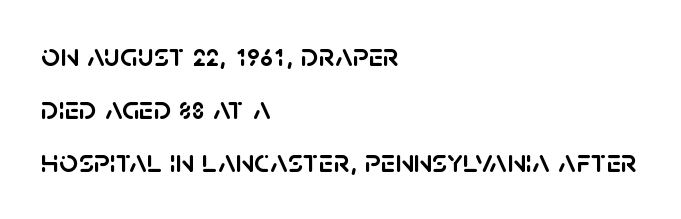
The image shows 33 px sans-serif type, upright; set left-aligned, normal line spacing (1.61x), normal letter spacing, not underlined; low stroke contrast and a large x-height.
